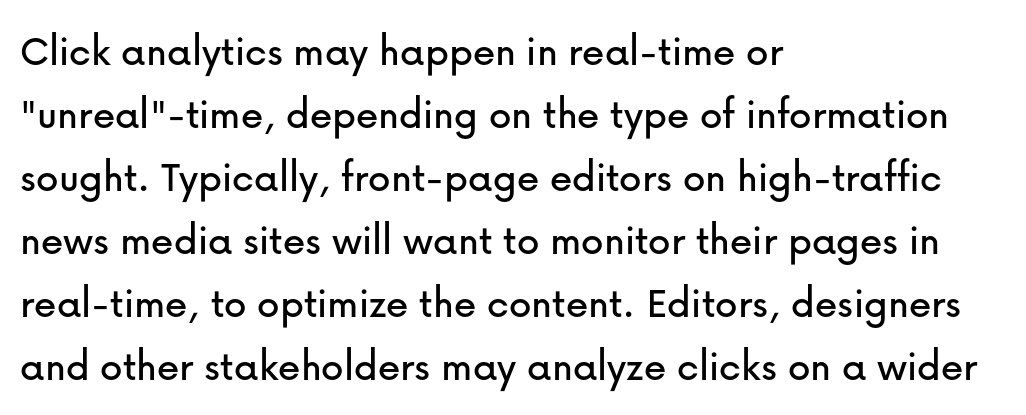
The area under the type is left untouched. This sample has the flowing, uneven cadence of proportional lettering. Observe the absence of serifs on each vertical stroke in this sample. The lettering stays uniformly vertical, giving the passage a roman look. The block of text has a typical density, with ordinary space between rows.
